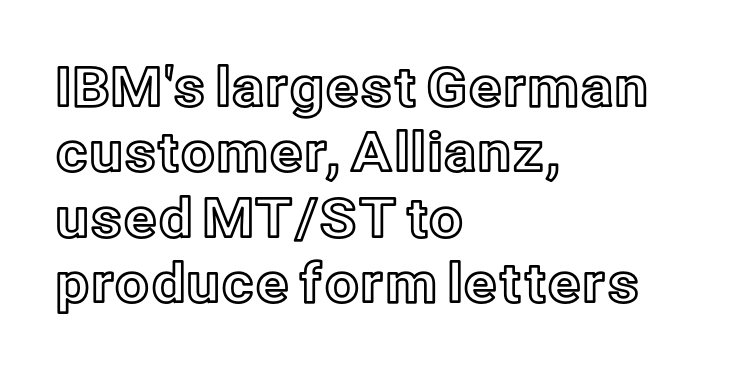
{"italic": "no", "width": "normal", "x_height": "medium", "monospaced": "no", "underline": "no", "align": "left", "line_spacing_ratio": 1.21, "letter_spacing": "normal", "letter_spacing_em": 0.0, "glyph_px": 54}
